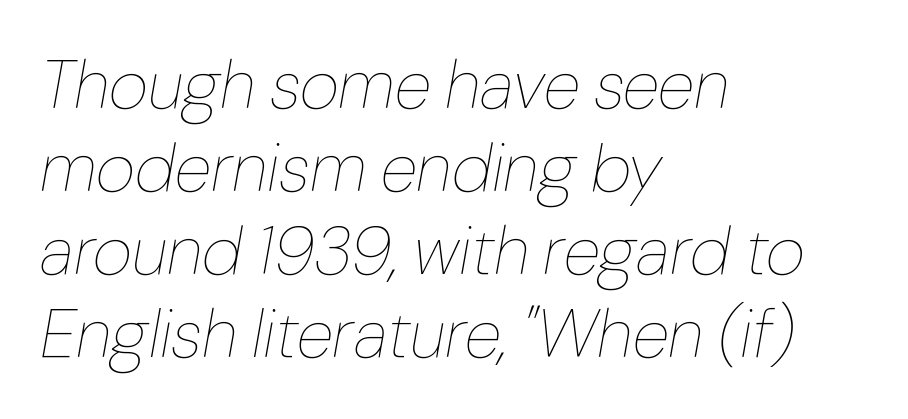
{"italic": "yes", "lean": "right", "slant_degrees": 10, "bold": "no", "weight": "thin", "width": "normal", "stroke_contrast": "low", "x_height": "medium", "monospaced": "no", "underline": "no", "align": "left", "line_spacing_ratio": 1.22, "letter_spacing": "normal", "letter_spacing_em": 0.0, "glyph_px": 68}
